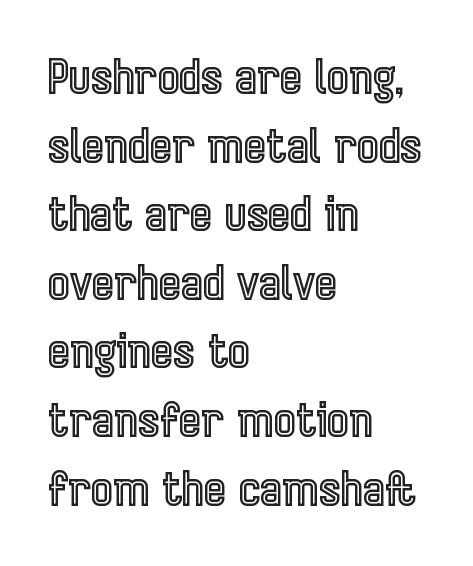
Q: Is the text italic (slanted)? A: No, it is upright.
Q: Is the text underlined? A: No.
Q: How is the paragraph aligned? A: Left-aligned.
Q: Is the spacing between letters normal or unusually wide? A: Normal.
Q: Is the spacing between lines tight, normal or loose? A: Normal.
Q: Width (condensed, normal, or wide)? A: Condensed.
Q: x-height? A: Medium.
Q: Monospaced? A: No.
